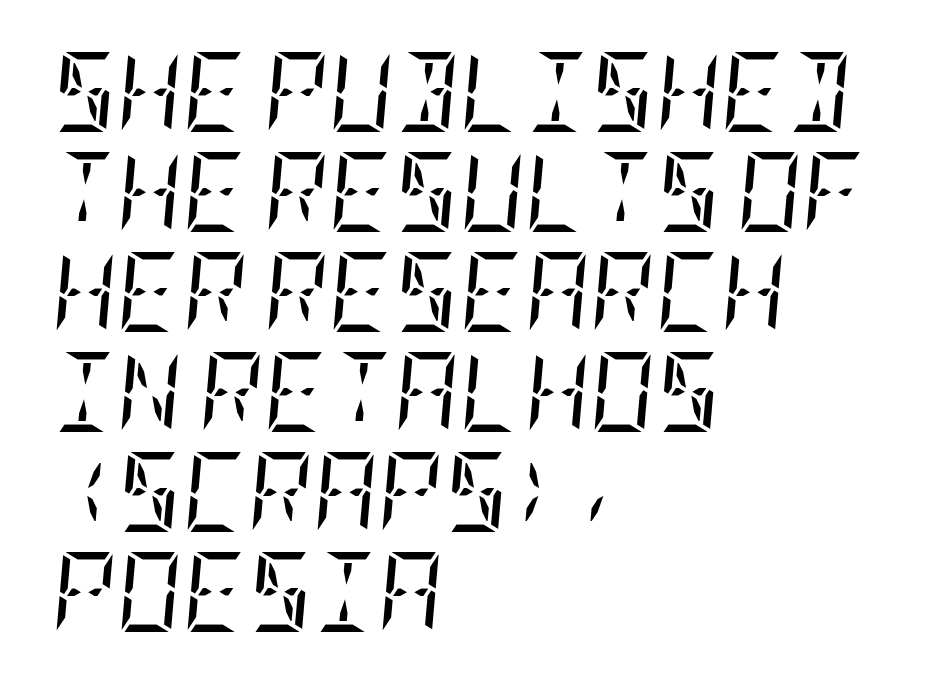
The image shows 80 px regular-weight, condensed serif type, italic (leaning right); set left-aligned, normal line spacing (1.25x), normal letter spacing, not underlined; low stroke contrast and a large x-height.
